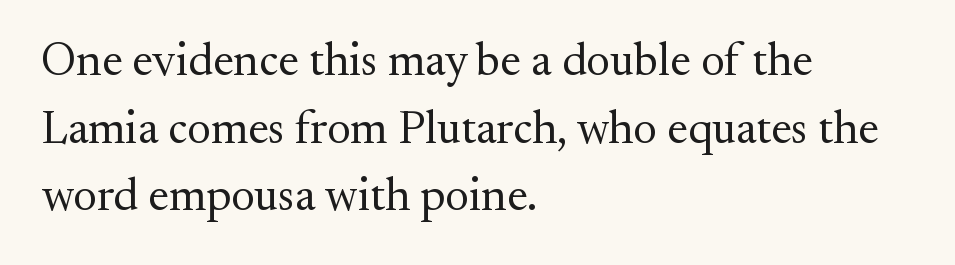
Q: Is the text bold? A: No.
Q: Is the text italic (slanted)? A: No, it is upright.
Q: Is the typeface a serif or a sans-serif typeface? A: Serif.
Q: Is the text underlined? A: No.
Q: How is the paragraph aligned? A: Left-aligned.
Q: Is the spacing between letters normal or unusually wide? A: Normal.
Q: Is the spacing between lines tight, normal or loose? A: Normal.
Q: Width (condensed, normal, or wide)? A: Normal.
Q: Stroke contrast? A: Medium.
Q: x-height? A: Small.
Q: Monospaced? A: No.
